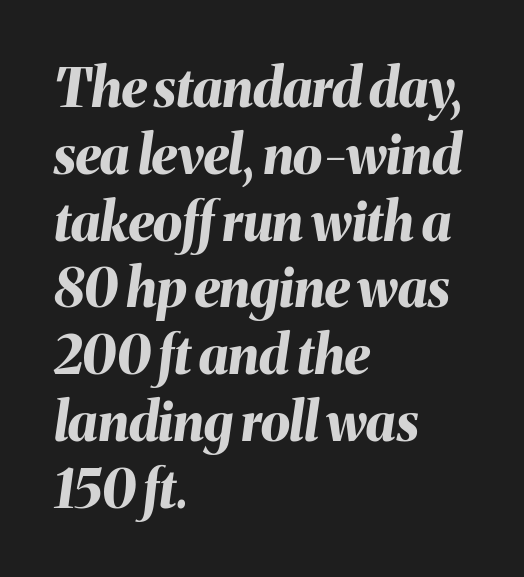
Q: Is the text bold? A: Yes.
Q: Is the text italic (slanted)? A: Yes, it leans right by about 8 degrees.
Q: Is the text underlined? A: No.
Q: How is the paragraph aligned? A: Left-aligned.
Q: Is the spacing between letters normal or unusually wide? A: Normal.
Q: Is the spacing between lines tight, normal or loose? A: Normal.
Q: Width (condensed, normal, or wide)? A: Normal.
Q: Stroke contrast? A: Medium.
Q: x-height? A: Medium.
Q: Monospaced? A: No.
